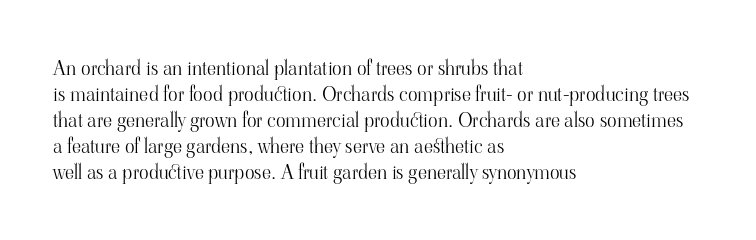
Q: Is the text bold? A: No.
Q: Is the text italic (slanted)? A: No, it is upright.
Q: Is the text underlined? A: No.
Q: How is the paragraph aligned? A: Left-aligned.
Q: Is the spacing between letters normal or unusually wide? A: Normal.
Q: Is the spacing between lines tight, normal or loose? A: Normal.
